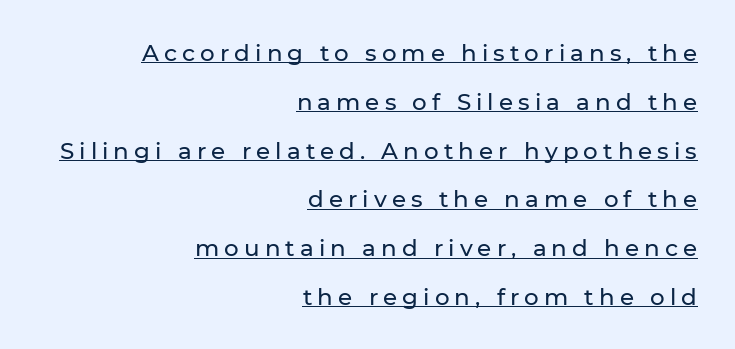
The image shows 23 px text type, upright; set right-aligned, loose line spacing (2.12x), unusually wide letter spacing (+0.22 em), underlined.
